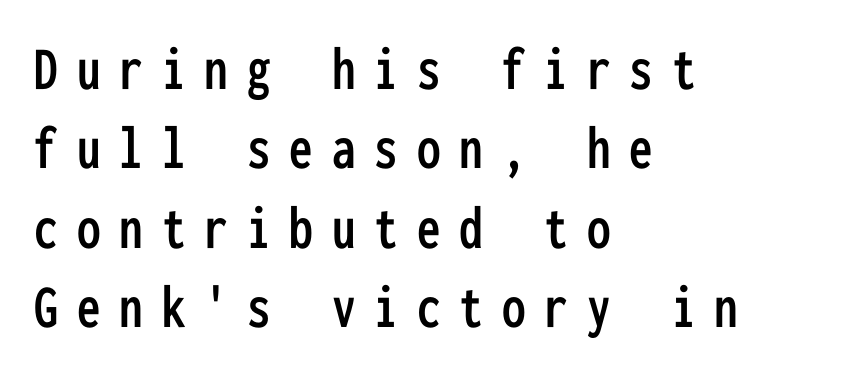
Q: Is the text italic (slanted)? A: No, it is upright.
Q: Is the typeface a serif or a sans-serif typeface? A: Sans-serif.
Q: Is the text underlined? A: No.
Q: How is the paragraph aligned? A: Left-aligned.
Q: Is the spacing between letters normal or unusually wide? A: Unusually wide.
Q: Is the spacing between lines tight, normal or loose? A: Normal.
Q: Width (condensed, normal, or wide)? A: Condensed.
Q: Stroke contrast? A: Low.
Q: x-height? A: Medium.
Q: Monospaced? A: Yes.
